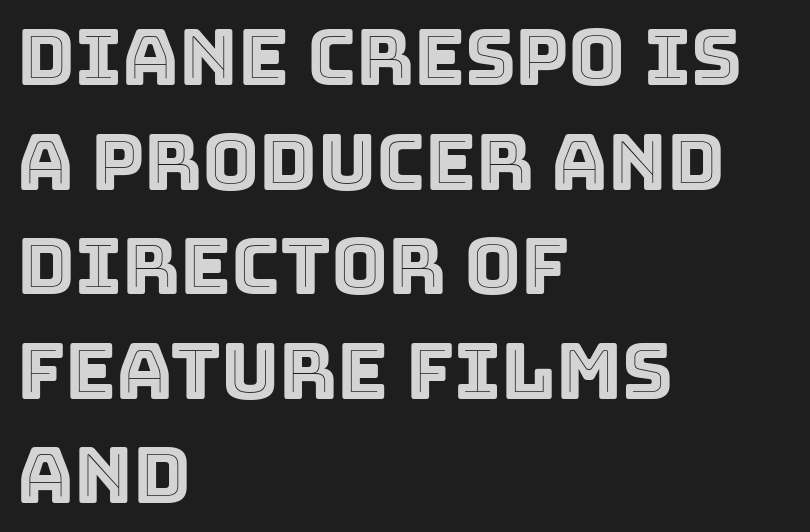
The image shows 78 px text type, upright; set left-aligned, normal line spacing (1.34x), normal letter spacing, not underlined; a large x-height.
